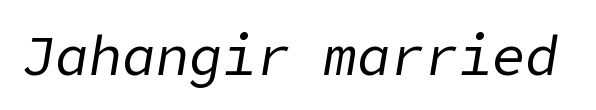
The image shows 56 px regular-weight type, italic (leaning right); set normal letter spacing, not underlined; low stroke contrast and a medium x-height.
